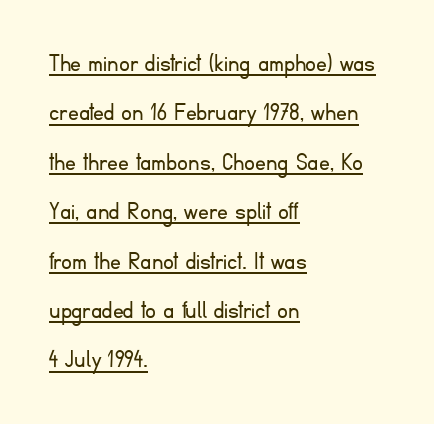
Observe the ordinary spacing: letters are neighbours, not strangers. Does the copy run flush right? No — it runs flush left. Think standard paragraph weight, or any step lighter than that. The font's upright variant was chosen for this text. Decoration check: the copy is underlined.
